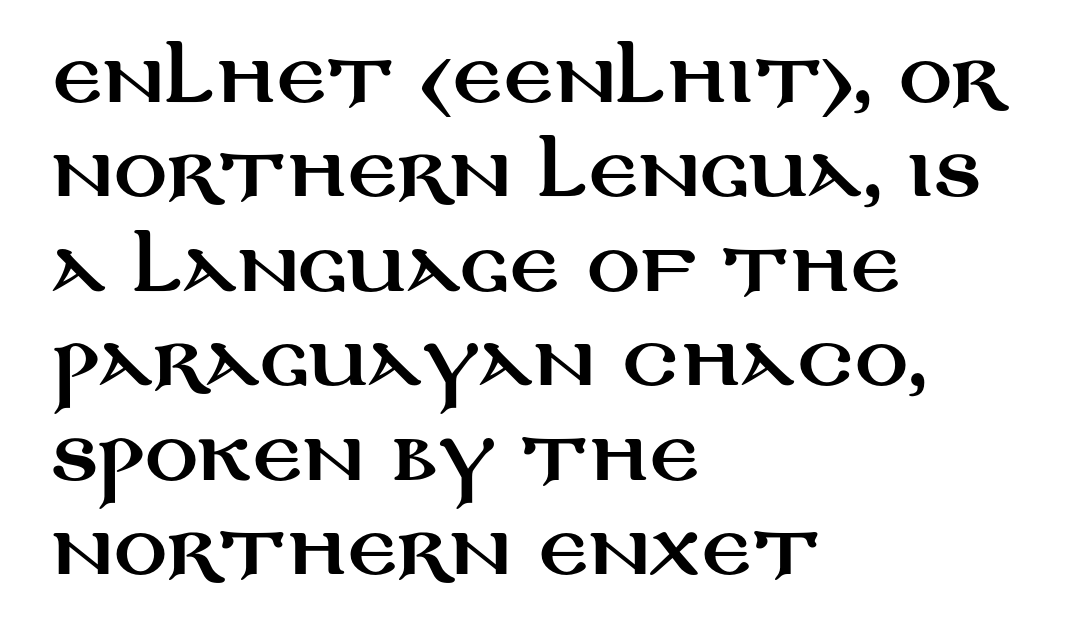
The image shows 66 px wide sans-serif type, upright; set left-aligned, normal line spacing (1.43x), normal letter spacing, not underlined; medium stroke contrast and a large x-height.
